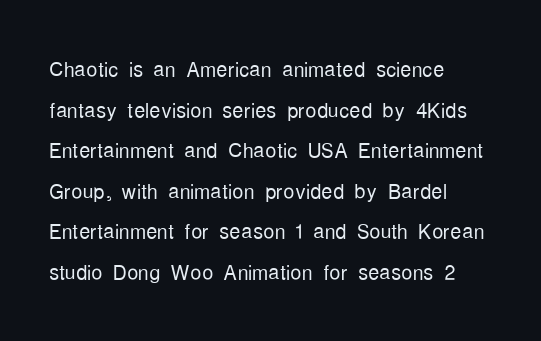
Q: Is the text bold? A: No.
Q: Is the text italic (slanted)? A: No, it is upright.
Q: Is the typeface a serif or a sans-serif typeface? A: Sans-serif.
Q: Is the text underlined? A: No.
Q: How is the paragraph aligned? A: Left-aligned.
Q: Is the spacing between letters normal or unusually wide? A: Normal.
Q: Is the spacing between lines tight, normal or loose? A: Normal.
Q: Width (condensed, normal, or wide)? A: Condensed.
Q: Stroke contrast? A: Low.
Q: x-height? A: Medium.
Q: Monospaced? A: No.
